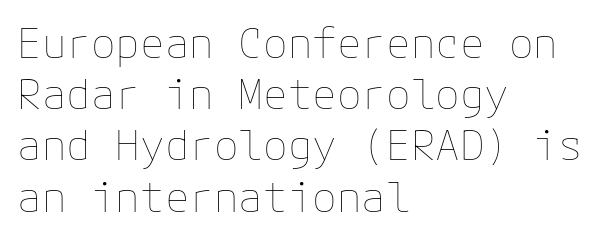
{"italic": "no", "bold": "no", "weight": "thin", "width": "normal", "stroke_contrast": "low", "x_height": "medium", "underline": "no", "align": "left", "line_spacing": "normal", "line_spacing_ratio": 1.25, "letter_spacing": "normal", "letter_spacing_em": 0.0, "glyph_px": 41}
